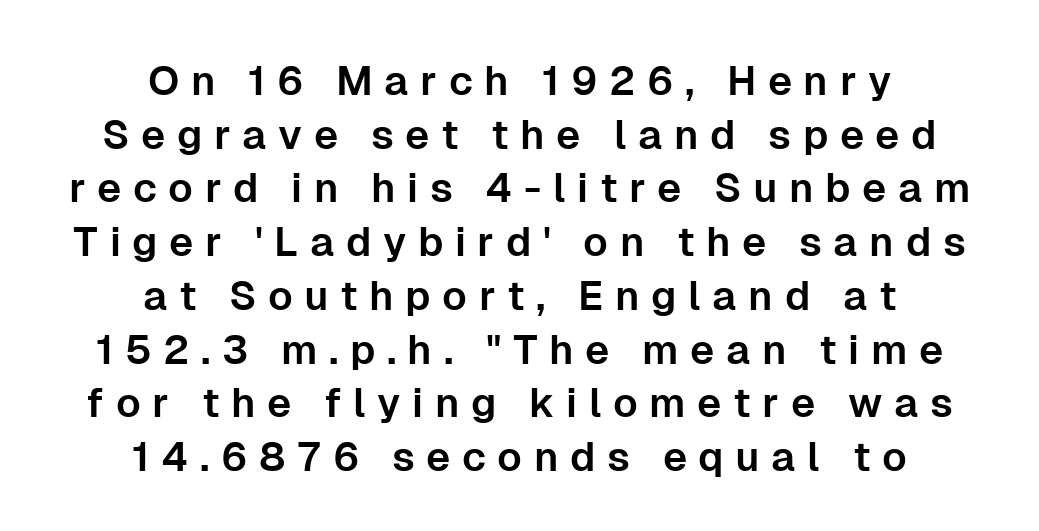
Every row of glyphs is offset so its center matches the block's center. Beneath every word, the page is bare. The axis of the letterforms is exactly vertical. Look at the tracking — it's clearly loosened, letters drifting apart.
